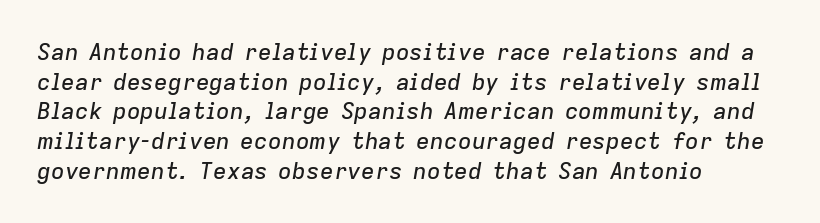
{"italic": "yes", "lean": "right", "slant_degrees": 9, "underline": "no", "align": "left", "line_spacing": "normal", "line_spacing_ratio": 1.29, "letter_spacing": "normal", "letter_spacing_em": 0.0, "glyph_px": 23}
